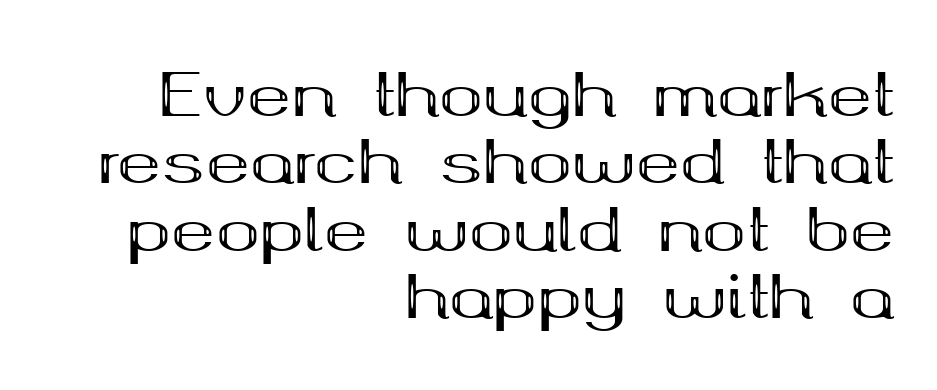
The image shows 59 px bold, wide serif type, upright; set right-aligned, tight line spacing (1.14x), normal letter spacing, not underlined; medium stroke contrast and a medium x-height.
